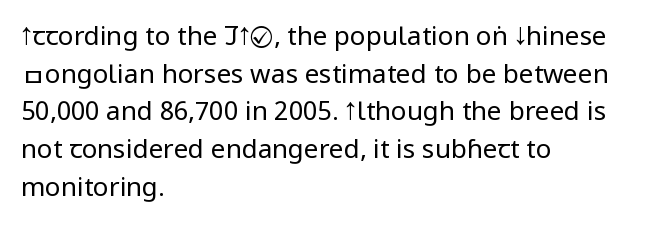
This sample is left-justified, so line endings fall wherever the words run out. Short note: letters normally spaced. These lines were composed using upright roman letters. Nothing heavy about these letters — not bold at all. The glyphs are unaccompanied by any horizontal stroke below them. Quick note: interline space is typical.
